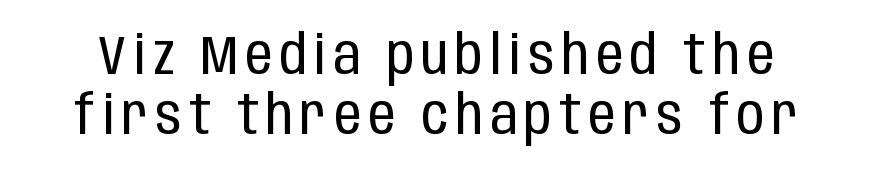
The image shows 54 px regular-weight, condensed sans-serif type, upright; set tight line spacing (1.11x), not underlined; low stroke contrast and a large x-height.
